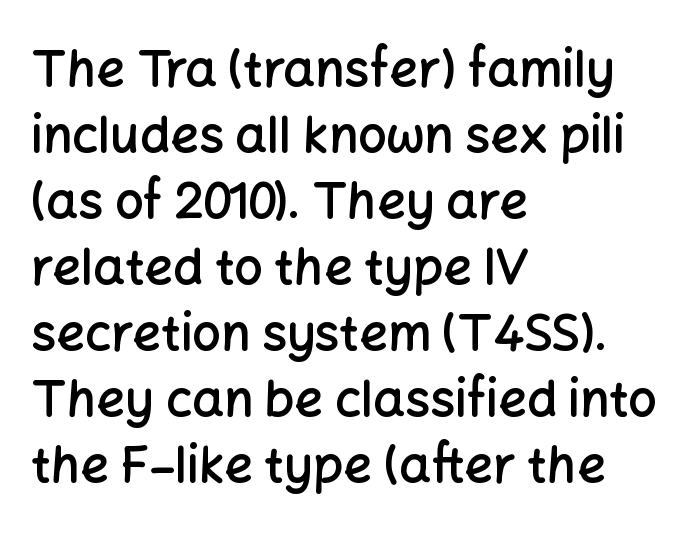
The type family on display is of the sans-serif kind. Check the space under the baseline: it is left empty. Short note: letters normally spaced. Strokes here are thickened, but only to semibold level. All the whitespace from short lines collects on the right. How would I describe the line gaps? Plain and ordinary.
